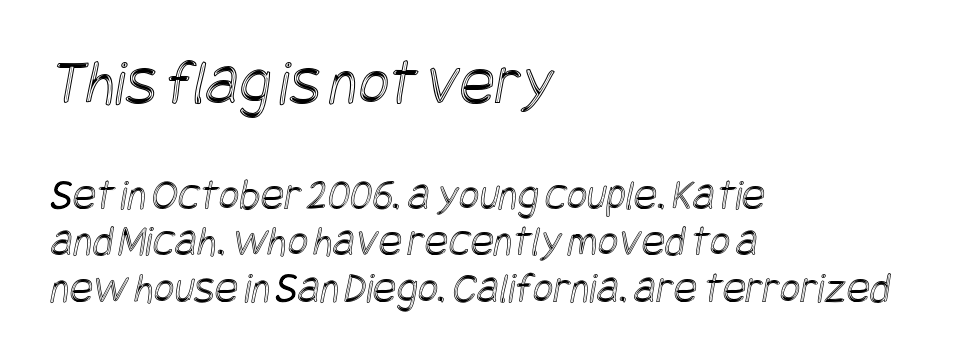
{"width": "condensed", "x_height": "large", "underline": "no", "align": "left", "line_spacing": "tight", "line_spacing_ratio": 1.06, "letter_spacing": "normal", "letter_spacing_em": 0.0, "larger_block": "first", "size_ratio": 1.5, "glyph_px": 66}
